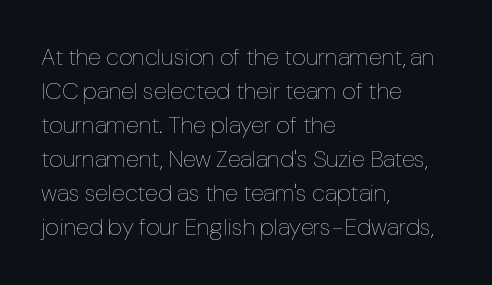
Just letters on the line, the space beneath them empty. The lines sit at an ordinary, default distance from one another. Reading down the block, your eye returns to a fixed left position each line. Think standard paragraph weight, or any step lighter than that.
